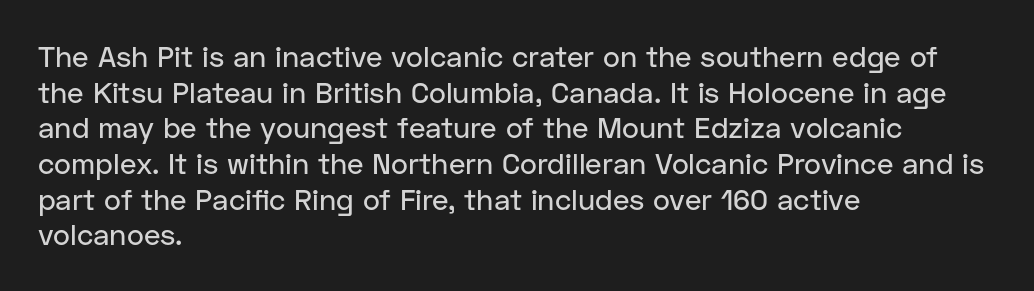
Leftover space on each line is placed entirely after the last word. A sans-serif font was chosen for this passage. Plain, unruled lines of type. The rendering uses natural spacing where letterforms have individual widths. This is the regular roman posture of the typeface.
